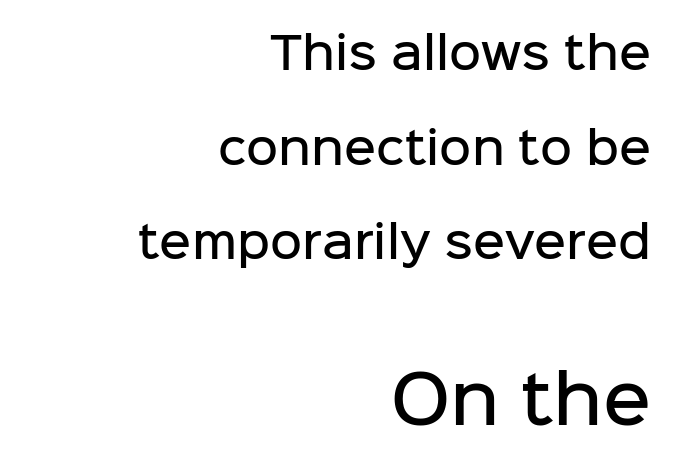
The image shows 66 px semibold sans-serif type, upright; set right-aligned, loose line spacing (2.15x), normal letter spacing, not underlined; the second (bottom) block is 1.5x larger; low stroke contrast and a medium x-height.
